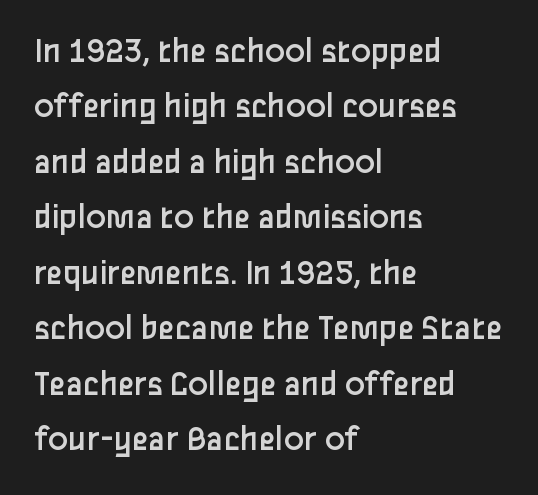
{"serif": "no", "italic": "no", "bold": "no", "weight": "regular", "width": "normal", "stroke_contrast": "low", "x_height": "medium", "monospaced": "no", "underline": "no", "align": "left", "line_spacing": "normal", "line_spacing_ratio": 1.5, "letter_spacing": "normal", "letter_spacing_em": 0.0, "glyph_px": 37}
